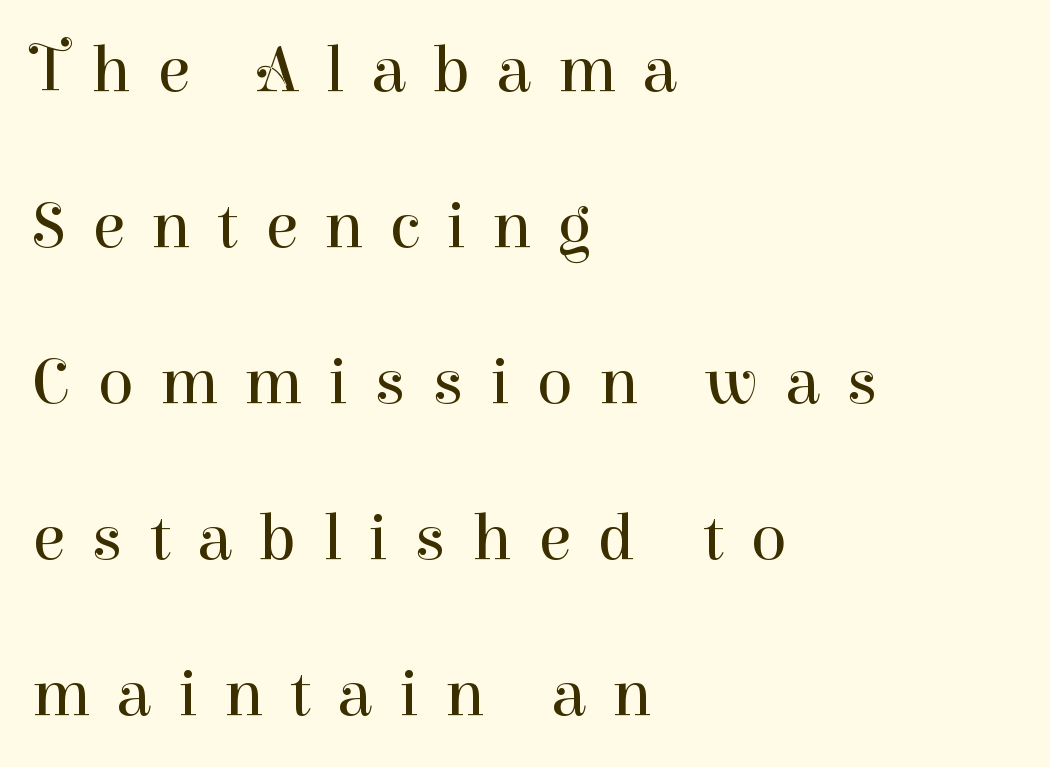
Q: Is the text bold? A: No.
Q: Is the text italic (slanted)? A: No, it is upright.
Q: Is the typeface a serif or a sans-serif typeface? A: Serif.
Q: Is the text underlined? A: No.
Q: How is the paragraph aligned? A: Left-aligned.
Q: Is the spacing between letters normal or unusually wide? A: Unusually wide.
Q: Is the spacing between lines tight, normal or loose? A: Loose.
Q: Width (condensed, normal, or wide)? A: Normal.
Q: Stroke contrast? A: High.
Q: x-height? A: Medium.
Q: Monospaced? A: No.
